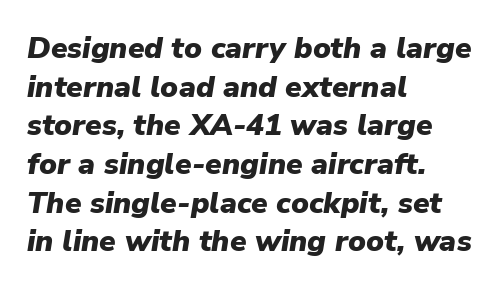
You can tell it's italic because the verticals aren't actually vertical. Horizontally, the lines are justified to the leading edge only. Note the varied advance widths — an 'i' is clearly narrower than an 'm'. Honestly, the row spacing looks completely unremarkable.
